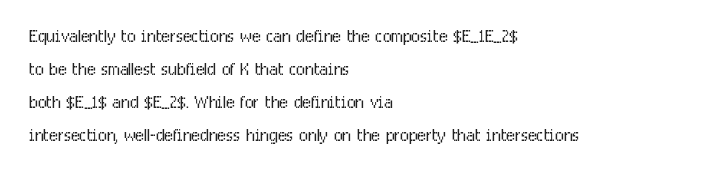
Does extra space separate the letters? No, they use regular spacing. The rendering anchors every line to the left-hand side. The axis of the letterforms is exactly vertical. These lines sit exactly where default settings would place them. Ink coverage per letter is moderate at most. Bare-footed words on every line.
